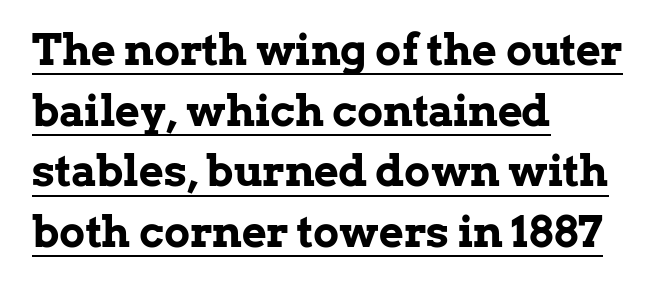
Q: Is the text bold? A: Yes.
Q: Is the text italic (slanted)? A: No, it is upright.
Q: Is the typeface a serif or a sans-serif typeface? A: Serif.
Q: Is the text underlined? A: Yes.
Q: How is the paragraph aligned? A: Left-aligned.
Q: Is the spacing between letters normal or unusually wide? A: Normal.
Q: Is the spacing between lines tight, normal or loose? A: Normal.
Q: Width (condensed, normal, or wide)? A: Normal.
Q: Stroke contrast? A: Low.
Q: x-height? A: Medium.
Q: Monospaced? A: No.
